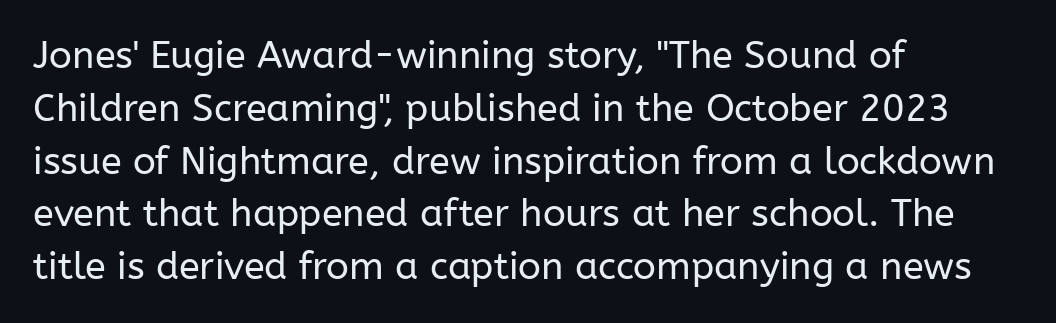
Q: Is the text bold? A: No.
Q: Is the text italic (slanted)? A: No, it is upright.
Q: Is the typeface a serif or a sans-serif typeface? A: Sans-serif.
Q: Is the text underlined? A: No.
Q: How is the paragraph aligned? A: Left-aligned.
Q: Is the spacing between letters normal or unusually wide? A: Normal.
Q: Is the spacing between lines tight, normal or loose? A: Normal.
Q: Width (condensed, normal, or wide)? A: Normal.
Q: Stroke contrast? A: Low.
Q: x-height? A: Medium.
Q: Monospaced? A: No.
